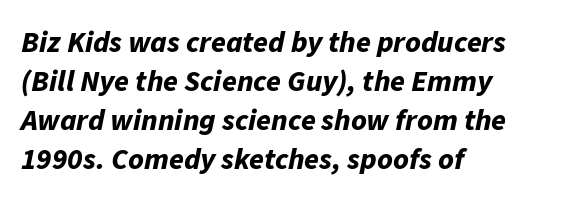
{"italic": "yes", "lean": "right", "slant_degrees": 11, "bold": "yes", "weight": "bold", "width": "normal", "stroke_contrast": "low", "x_height": "medium", "monospaced": "no", "underline": "no", "align": "left", "line_spacing": "normal", "line_spacing_ratio": 1.3, "letter_spacing": "normal", "letter_spacing_em": 0.0, "glyph_px": 30}
